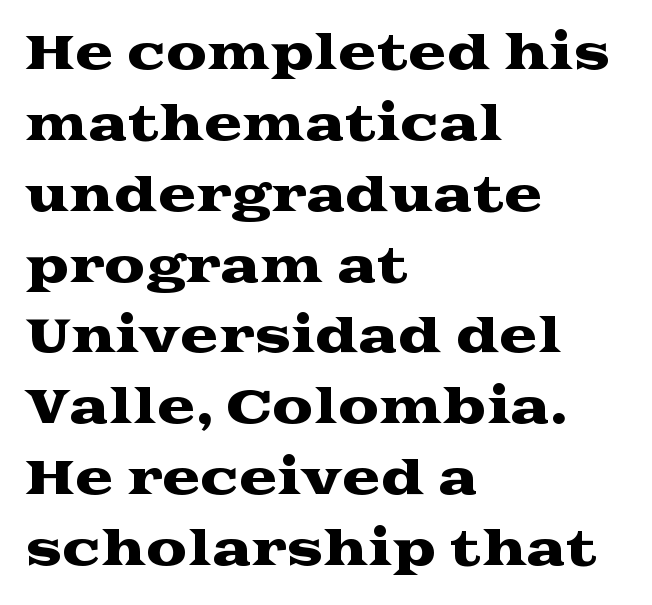
The image shows 46 px wide serif type, upright; set left-aligned, normal line spacing (1.54x), normal letter spacing, not underlined; medium stroke contrast and a medium x-height.
